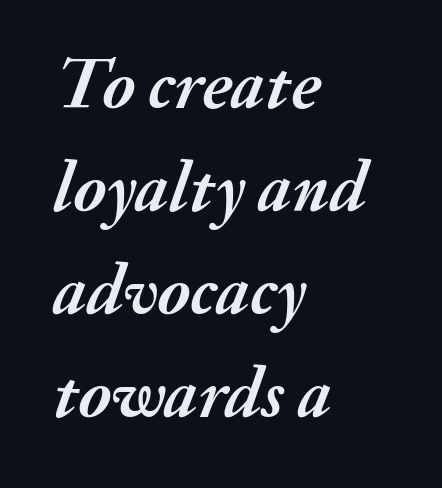
Words appear dense and cohesive because spacing is normal. It's the slanting kind of type. Where is the straight margin? On the left. Reading down the column, the eye jumps a familiar distance to each next line. Has an underline been added? It has not. The passage shown is emphatically bold.
